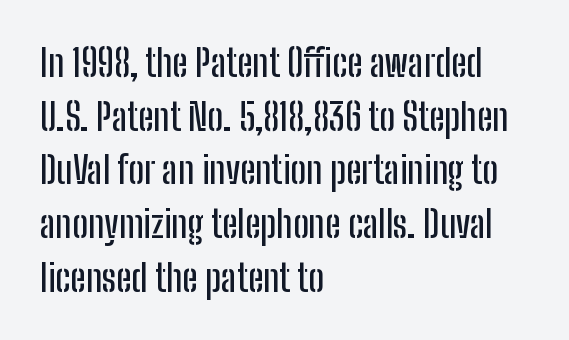
The image shows 37 px condensed sans-serif type, upright; set left-aligned, normal line spacing (1.45x), normal letter spacing, not underlined; low stroke contrast and a medium x-height.
